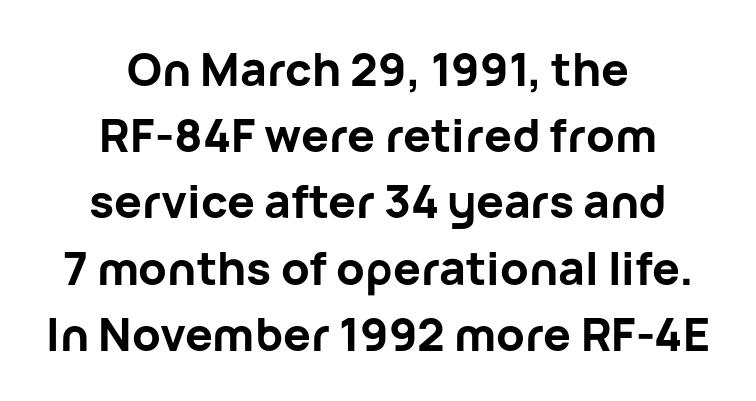
The image shows 46 px bold sans-serif type, upright; set centered, normal line spacing (1.44x), normal letter spacing, not underlined; low stroke contrast and a medium x-height.
